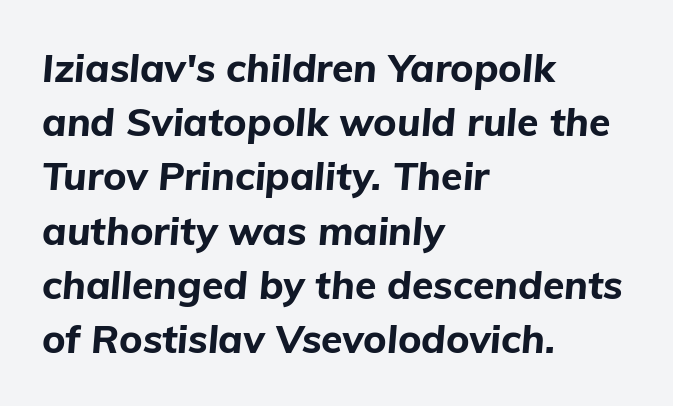
Every letter is thick-stroked: bold, no question. The letterforms sit shoulder to shoulder at normal distance. Plain, unruled lines of type. Line beginnings align vertically; line endings do not. Normally led — the rows are evenly, conventionally spaced.
